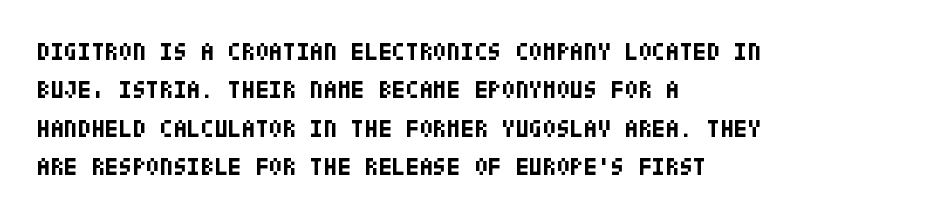
{"italic": "no", "bold": "yes", "underline": "no", "align": "left", "line_spacing": "normal", "line_spacing_ratio": 1.54, "letter_spacing": "normal", "letter_spacing_em": 0.0, "glyph_px": 25}
